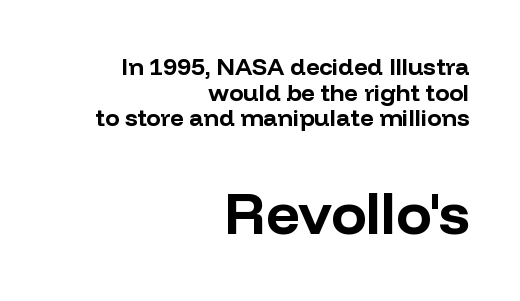
In CSS terms this would be text-align: right. The font family rendered here belongs to the sans-serif group. Note the varied advance widths — an 'i' is clearly narrower than an 'm'. The sample has been set heavy, in full bold. Only glyphs here, with clear space below each row. The vertical gap from one line to the next is small.
